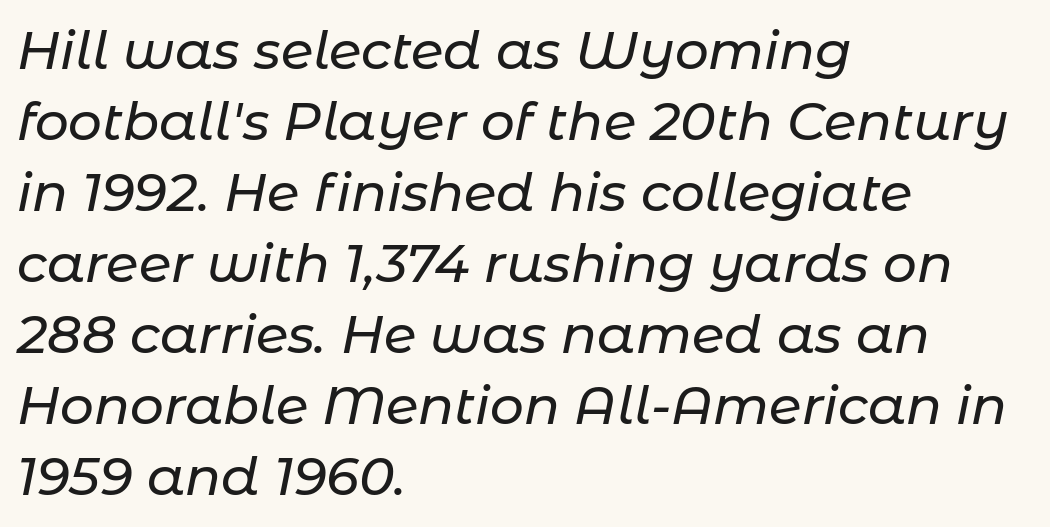
{"italic": "yes", "lean": "right", "slant_degrees": 11, "width": "normal", "stroke_contrast": "low", "x_height": "medium", "monospaced": "no", "underline": "no", "align": "left", "line_spacing": "normal", "line_spacing_ratio": 1.34, "letter_spacing": "normal", "letter_spacing_em": 0.0, "glyph_px": 53}
